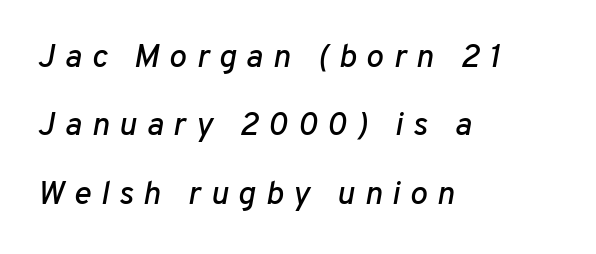
Q: Is the text italic (slanted)? A: Yes, it leans right by about 10 degrees.
Q: Is the text underlined? A: No.
Q: How is the paragraph aligned? A: Left-aligned.
Q: Is the spacing between letters normal or unusually wide? A: Unusually wide.
Q: Is the spacing between lines tight, normal or loose? A: Loose.
Q: Width (condensed, normal, or wide)? A: Normal.
Q: Stroke contrast? A: Low.
Q: x-height? A: Medium.
Q: Monospaced? A: No.
